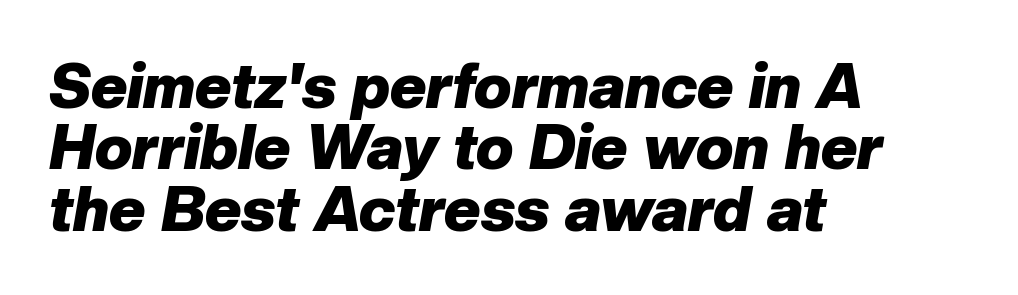
{"italic": "yes", "lean": "right", "slant_degrees": 10, "bold": "yes", "weight": "heavy", "width": "normal", "stroke_contrast": "low", "x_height": "medium", "monospaced": "no", "underline": "no", "align": "left", "line_spacing": "tight", "line_spacing_ratio": 0.99, "letter_spacing": "normal", "letter_spacing_em": 0.0, "glyph_px": 62}
